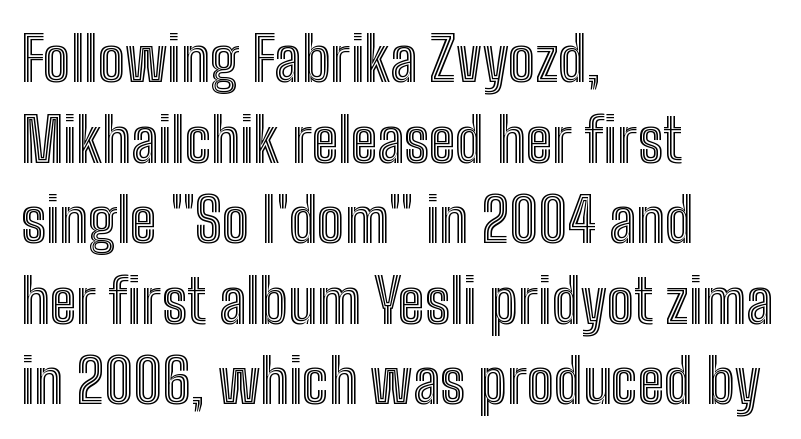
Q: Is the text italic (slanted)? A: No, it is upright.
Q: Is the text underlined? A: No.
Q: How is the paragraph aligned? A: Left-aligned.
Q: Is the spacing between letters normal or unusually wide? A: Normal.
Q: Is the spacing between lines tight, normal or loose? A: Normal.
Q: Width (condensed, normal, or wide)? A: Condensed.
Q: x-height? A: Medium.
Q: Monospaced? A: No.
